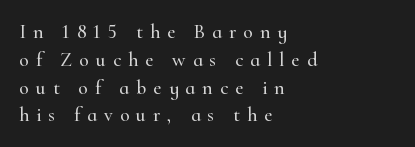
{"italic": "no", "underline": "no", "align": "left", "line_spacing": "normal", "line_spacing_ratio": 1.39, "letter_spacing": "wide", "letter_spacing_em": 0.35, "glyph_px": 20}
